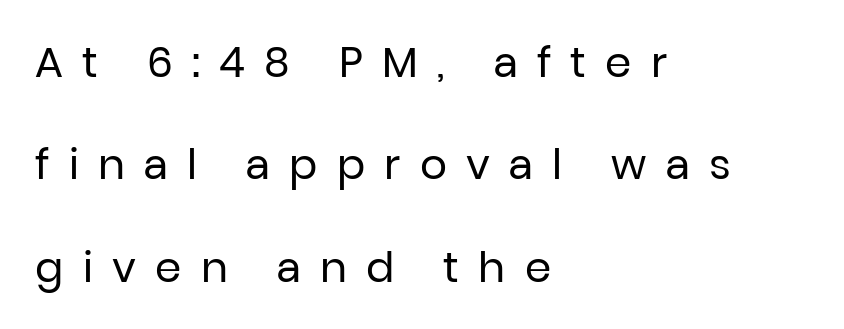
{"serif": "no", "italic": "no", "bold": "no", "weight": "regular", "width": "normal", "stroke_contrast": "low", "x_height": "medium", "monospaced": "no", "underline": "no", "align": "left", "line_spacing": "loose", "line_spacing_ratio": 2.44, "letter_spacing": "wide", "letter_spacing_em": 0.46, "glyph_px": 42}
